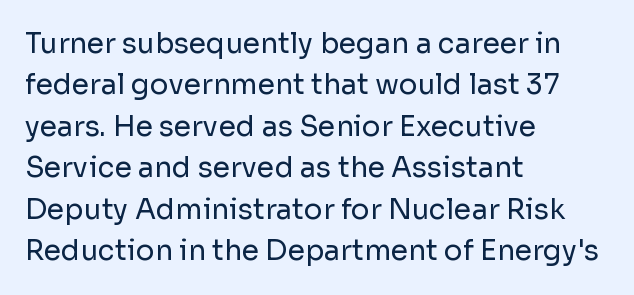
A student would call this left alignment; a typographer would say flush left, rag right. Students, observe: this is what conventionally led text looks like. These lines keep a tight, regular rhythm from letter to letter. No heavy texture on the line: the type isn't bold. Beneath every word, the page is bare. This rendering employs a face without finishing strokes, i.e., a sans-serif.
